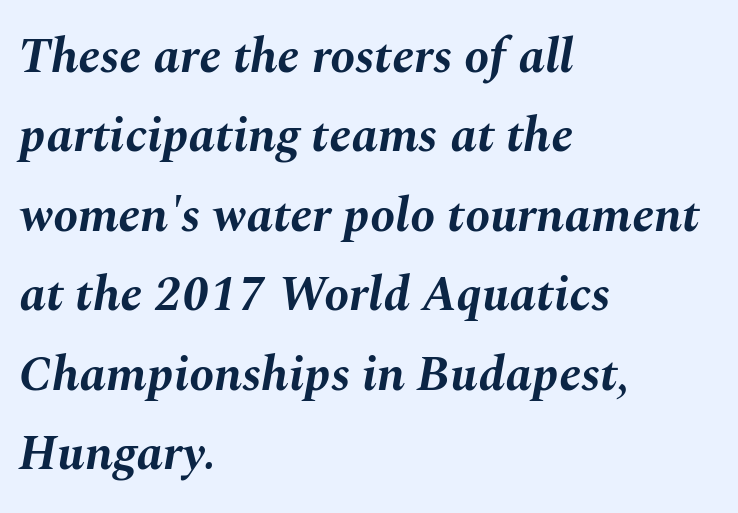
{"italic": "yes", "lean": "right", "slant_degrees": 10, "bold": "yes", "weight": "bold", "width": "normal", "stroke_contrast": "medium", "x_height": "medium", "monospaced": "no", "underline": "no", "align": "left", "line_spacing": "normal", "line_spacing_ratio": 1.59, "letter_spacing": "normal", "letter_spacing_em": 0.0, "glyph_px": 50}
